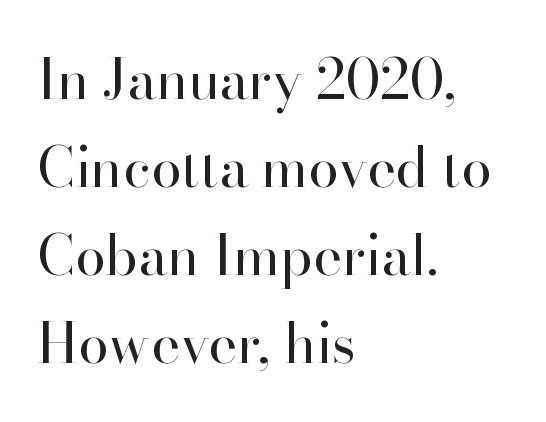
Proportional: the letters do not fall into vertical columns. Interline gaps are of average width in this sample. Here the glyphs are tracked normally, forming tight word shapes. A quiet, ordinary-to-light weight characterises the typeface.
